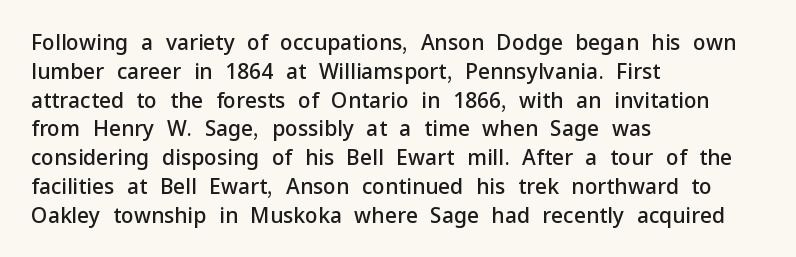
{"italic": "no", "bold": "semi", "underline": "no", "align": "left", "line_spacing": "normal", "line_spacing_ratio": 1.37, "letter_spacing": "normal", "letter_spacing_em": 0.0, "glyph_px": 21}
